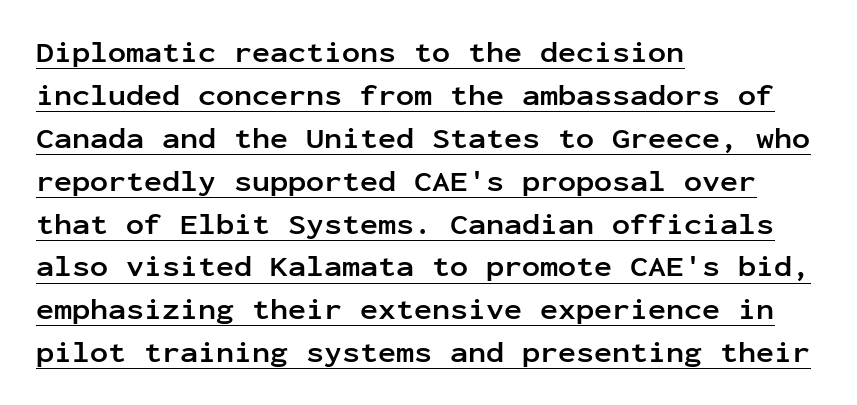
The type is set solid horizontally, with unmodified tracking. Summary of weight: heavy, a full bold. The rendered words wear a rule along their underside. The lettering stays uniformly vertical, giving the passage a roman look.
